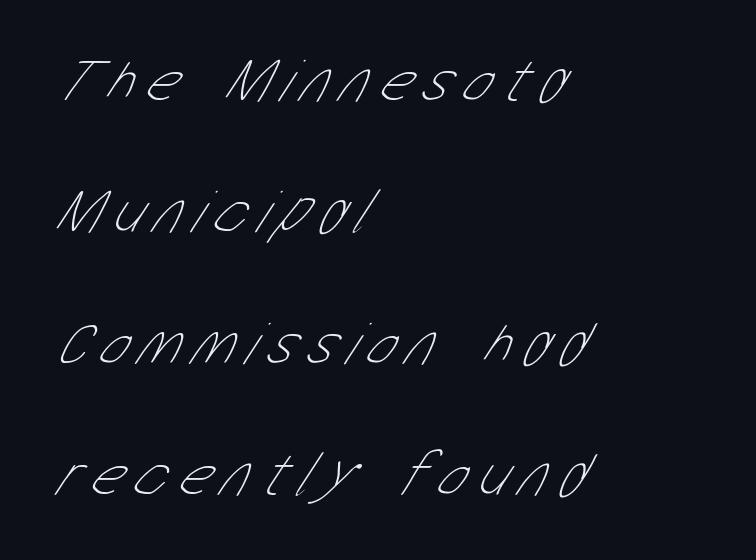
Q: Is the text bold? A: No.
Q: Is the typeface a serif or a sans-serif typeface? A: Sans-serif.
Q: Is the text underlined? A: No.
Q: How is the paragraph aligned? A: Left-aligned.
Q: Is the spacing between lines tight, normal or loose? A: Loose.
Q: Width (condensed, normal, or wide)? A: Condensed.
Q: Stroke contrast? A: Low.
Q: x-height? A: Medium.
Q: Monospaced? A: No.
